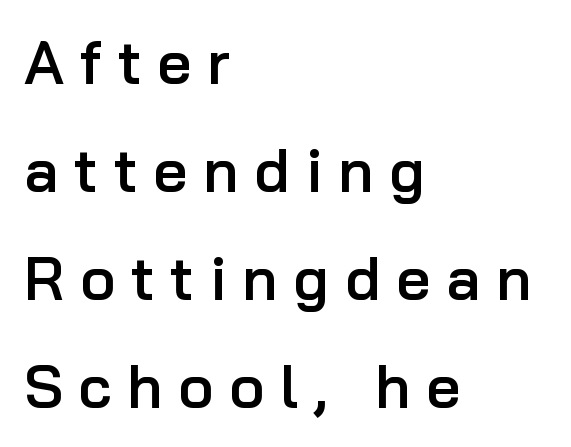
{"serif": "no", "italic": "no", "bold": "semi", "weight": "semibold", "width": "normal", "stroke_contrast": "low", "x_height": "medium", "monospaced": "no", "underline": "no", "align": "left", "line_spacing_ratio": 1.8, "letter_spacing": "wide", "letter_spacing_em": 0.26, "glyph_px": 60}
